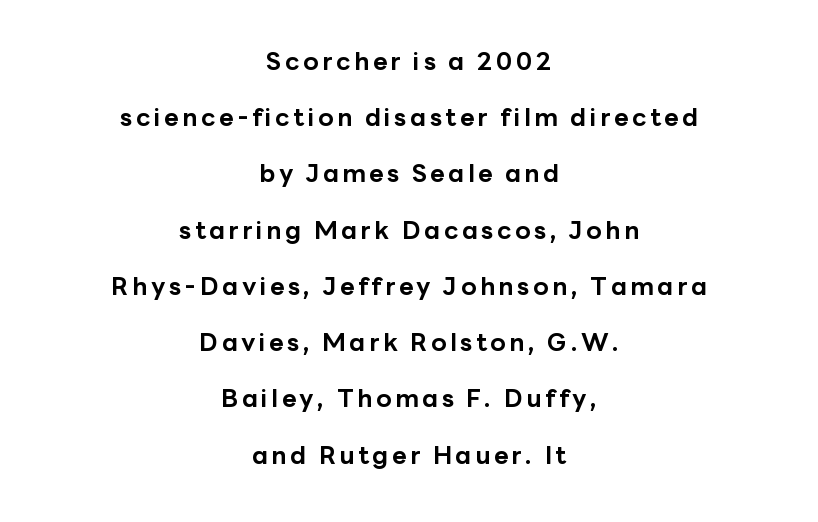
{"italic": "no", "bold": "yes", "underline": "no", "align": "center", "line_spacing": "loose", "line_spacing_ratio": 2.25, "glyph_px": 25}
